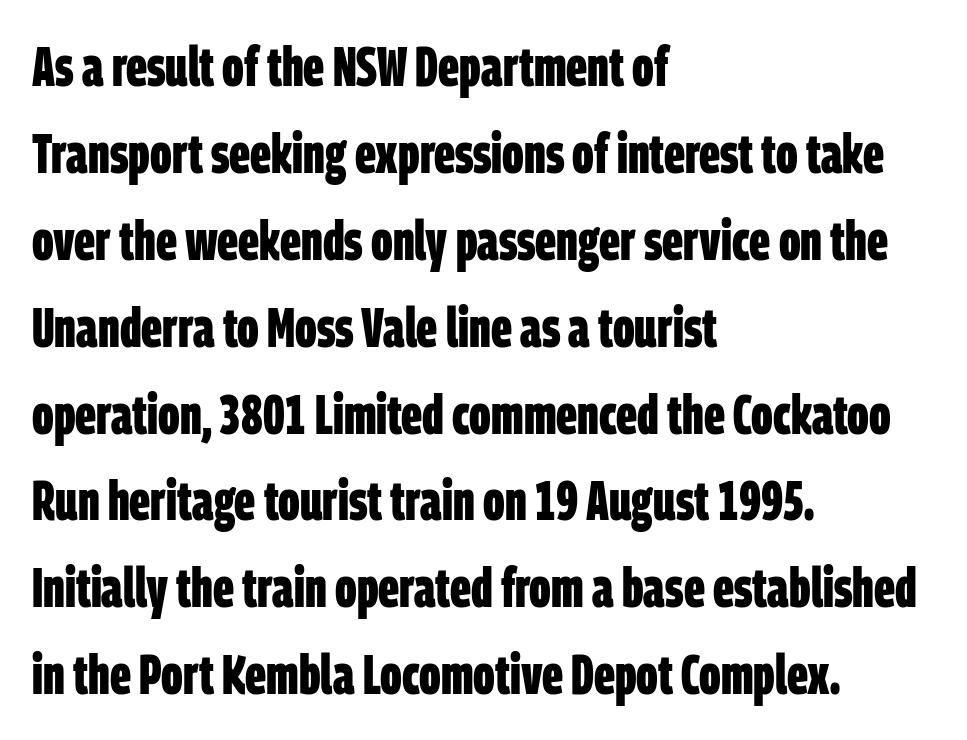
The image shows 55 px bold, condensed sans-serif type; set left-aligned, normal line spacing (1.58x), normal letter spacing, not underlined; low stroke contrast and a large x-height.
